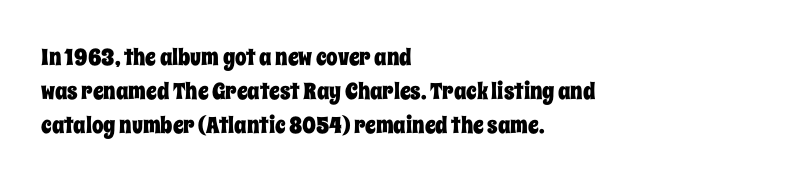
{"italic": "no", "underline": "no", "align": "left", "line_spacing": "normal", "line_spacing_ratio": 1.47, "letter_spacing": "normal", "letter_spacing_em": 0.0, "glyph_px": 23}
